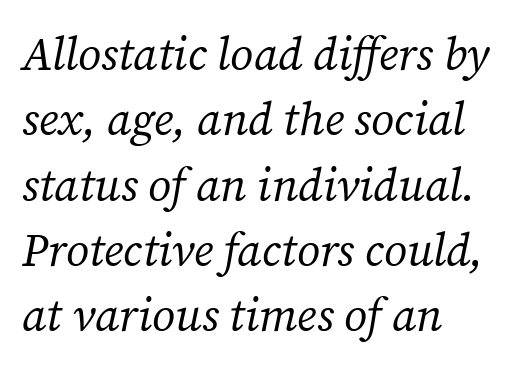
No letter is thick-stroked: the sample isn't bold. In terms of leading, this rendering sits right in the middle. Line starts are locked; line ends wander. Check the space under the baseline: it is left empty. The rendering uses natural spacing where letterforms have individual widths. The type is set solid horizontally, with unmodified tracking.
